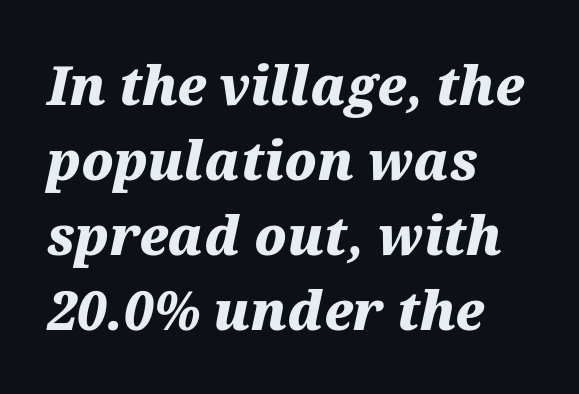
Does the leading feel generous? No, just average. Bold? Absolutely — the strokes are thick and heavy. The space directly below the letters is spotless. This sample uses an oblique cut, with every glyph tilted off the vertical. The rag falls on the right side of this text block. Proportional: the letters do not fall into vertical columns.
